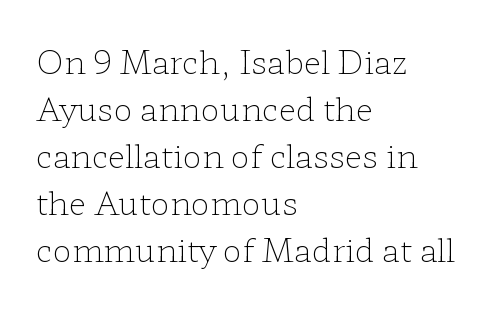
{"serif": "yes", "italic": "no", "bold": "no", "weight": "light", "width": "wide", "stroke_contrast": "low", "x_height": "medium", "monospaced": "no", "underline": "no", "align": "left", "line_spacing": "normal", "line_spacing_ratio": 1.47, "letter_spacing": "normal", "letter_spacing_em": 0.0, "glyph_px": 32}
